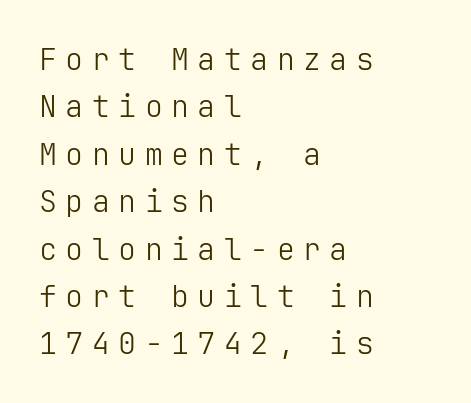
Is the letter spacing exaggerated? Yes — the characters are pushed far apart. Normally led — the rows are evenly, conventionally spaced. The lettering stays uniformly vertical, giving the passage a roman look. Every row of glyphs begins at an identical x-position on the left.
